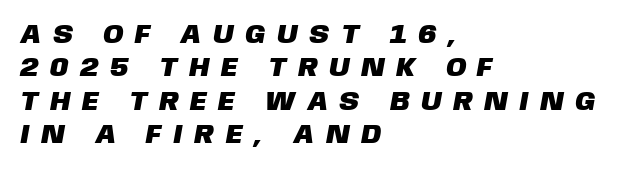
{"underline": "no", "align": "left", "line_spacing_ratio": 1.24, "letter_spacing": "wide", "letter_spacing_em": 0.48, "glyph_px": 27}
